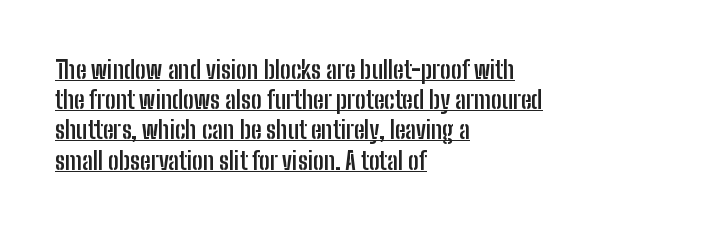
{"italic": "no", "bold": "yes", "underline": "yes", "align": "left", "line_spacing": "normal", "line_spacing_ratio": 1.26, "letter_spacing": "normal", "letter_spacing_em": 0.0, "glyph_px": 24}
